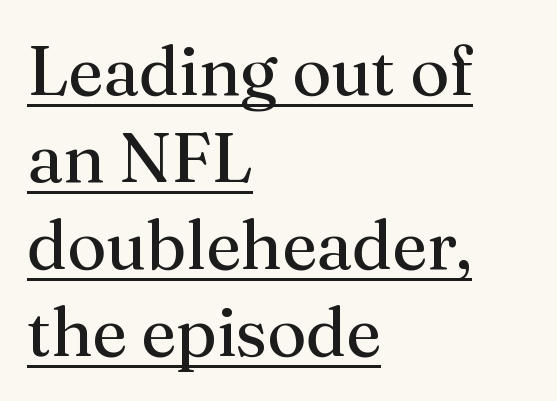
The image shows 69 px regular-weight serif type, upright; set left-aligned, normal line spacing (1.26x), normal letter spacing, underlined; medium stroke contrast and a medium x-height.
